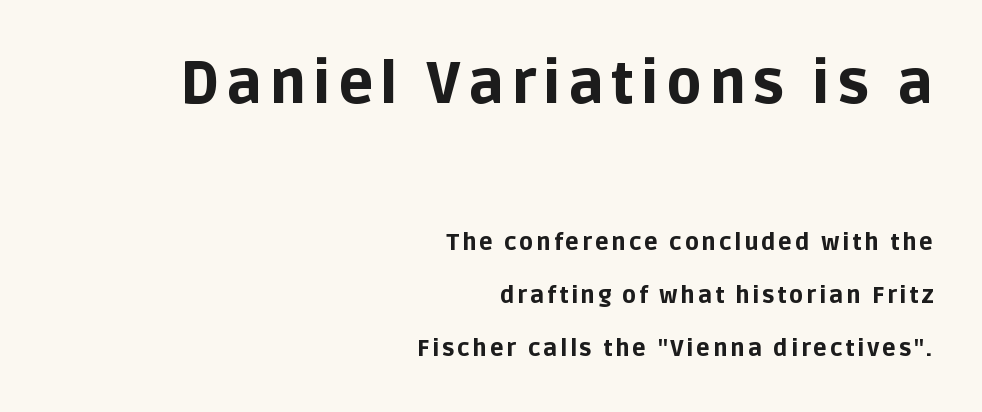
Each letter keeps its own natural width here, so spacing adapts to shape. In terms of leading, this rendering errs on the spacious side. The strokes are fattened all the way to bold. This sample uses a sans-serif face. This layout puts the oversized block above and the modest block below. Is the block centered? No — it sits flush against the right margin.
